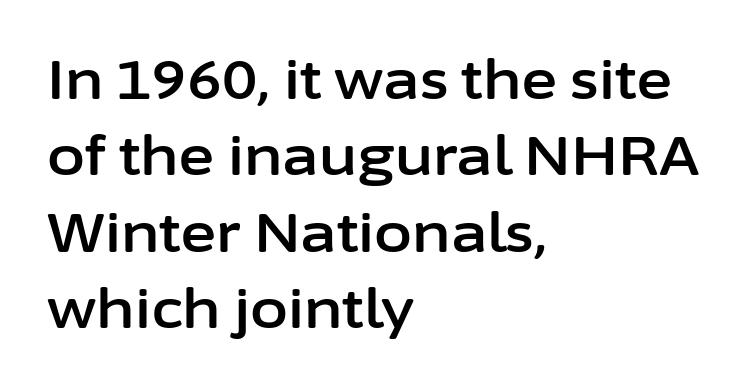
The image shows 55 px sans-serif type, upright; set left-aligned, normal line spacing (1.39x), normal letter spacing, not underlined; low stroke contrast and a medium x-height.
